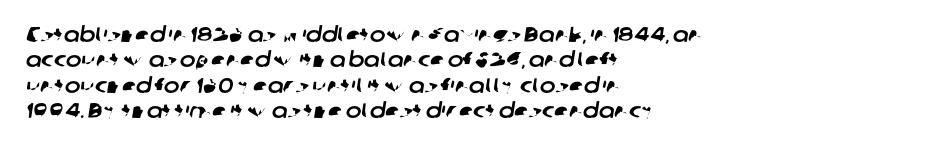
The image shows 21 px text type; set left-aligned, line spacing 1.21x, normal letter spacing, not underlined.
